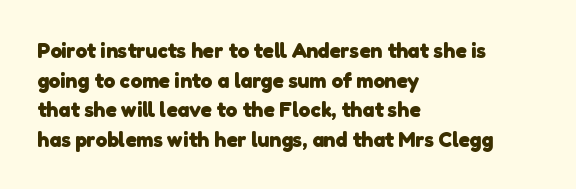
Q: Is the text bold? A: Yes.
Q: Is the text underlined? A: No.
Q: How is the paragraph aligned? A: Left-aligned.
Q: Is the spacing between letters normal or unusually wide? A: Normal.
Q: Is the spacing between lines tight, normal or loose? A: Normal.
